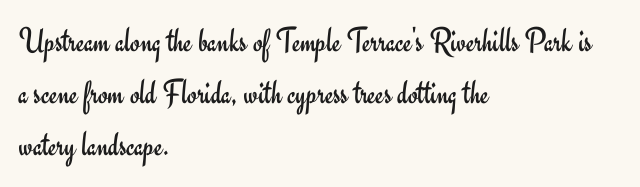
Nobody drew a line under any word here. A quiet, ordinary-to-light weight characterises the typeface. These lines are rendered in a variable-pitch font. You can tell from the bare stems that sans-serif type was used. The gaps between neighbouring characters are ordinary and unremarkable.
